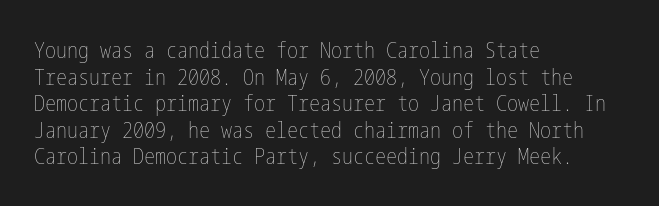
The image shows 22 px text type, upright; set left-aligned, line spacing 1.21x, normal letter spacing, not underlined.
